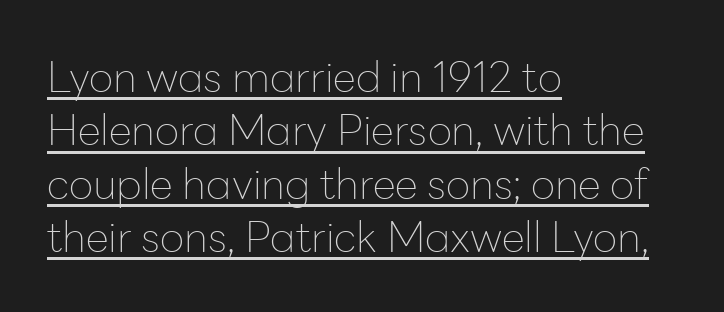
{"serif": "no", "italic": "no", "bold": "no", "weight": "thin", "width": "normal", "stroke_contrast": "low", "x_height": "medium", "monospaced": "no", "underline": "yes", "align": "left", "line_spacing": "normal", "line_spacing_ratio": 1.27, "letter_spacing": "normal", "letter_spacing_em": 0.0, "glyph_px": 42}
